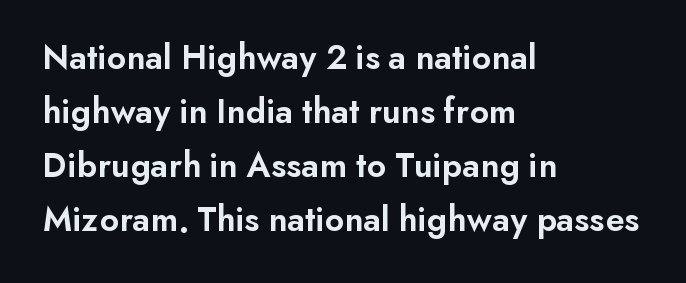
The image shows 36 px semibold sans-serif type, upright; set left-aligned, normal line spacing (1.5x), normal letter spacing, not underlined; low stroke contrast and a small x-height.
